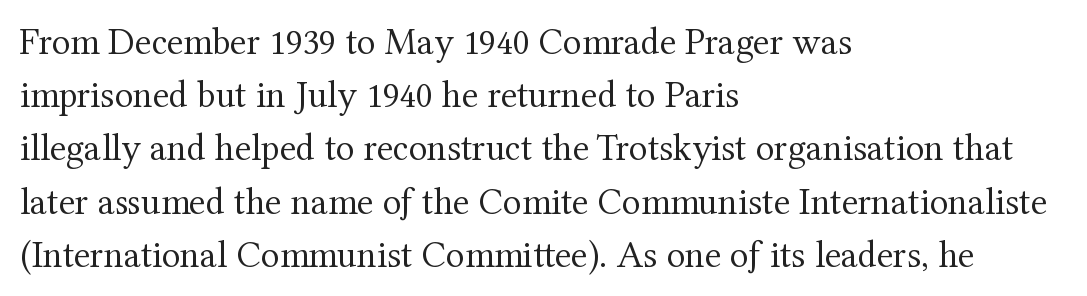
{"serif": "yes", "italic": "no", "bold": "no", "weight": "regular", "width": "normal", "stroke_contrast": "medium", "x_height": "medium", "monospaced": "no", "underline": "no", "align": "left", "line_spacing": "normal", "line_spacing_ratio": 1.4, "letter_spacing": "normal", "letter_spacing_em": 0.0, "glyph_px": 38}
